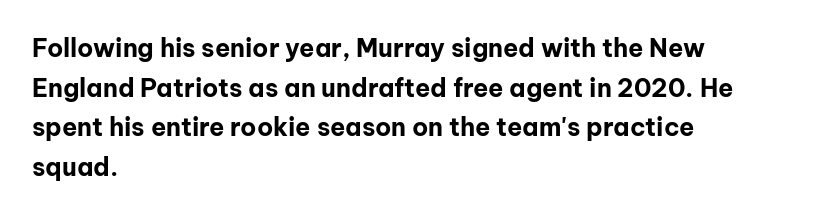
{"italic": "no", "bold": "yes", "underline": "no", "align": "left", "line_spacing": "normal", "line_spacing_ratio": 1.59, "letter_spacing": "normal", "letter_spacing_em": 0.0, "glyph_px": 25}
